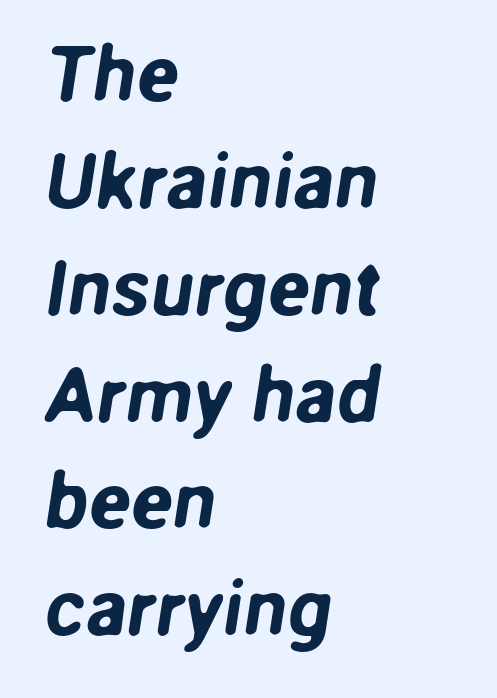
{"serif": "no", "width": "normal", "stroke_contrast": "low", "x_height": "medium", "monospaced": "no", "underline": "no", "align": "left", "line_spacing": "normal", "line_spacing_ratio": 1.37, "letter_spacing": "normal", "letter_spacing_em": 0.0, "glyph_px": 78}
